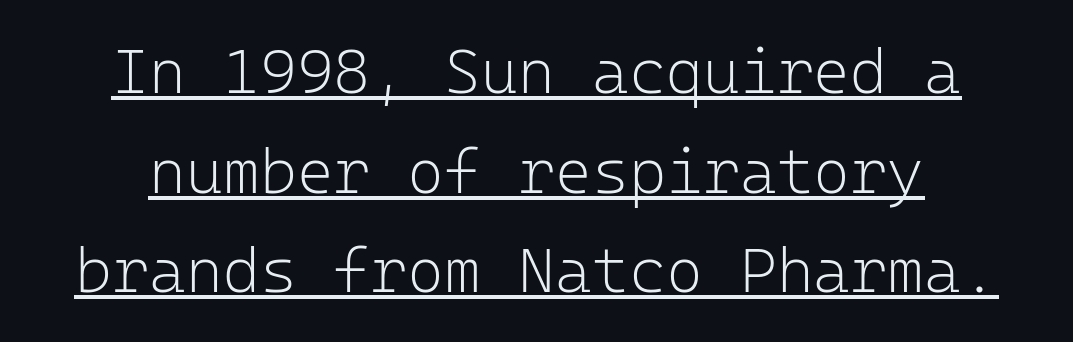
The image shows 63 px light sans-serif type, upright, monospaced; set centered, normal line spacing (1.58x), normal letter spacing, underlined; low stroke contrast and a medium x-height.
